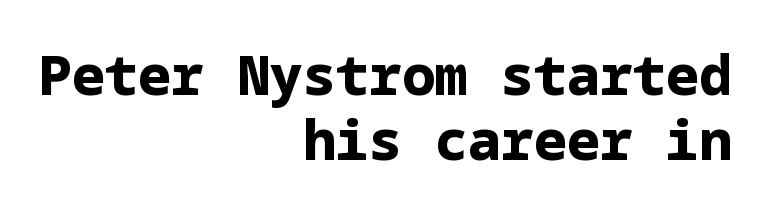
Q: Is the text bold? A: Yes.
Q: Is the text italic (slanted)? A: No, it is upright.
Q: Is the typeface a serif or a sans-serif typeface? A: Sans-serif.
Q: Is the text underlined? A: No.
Q: How is the paragraph aligned? A: Right-aligned.
Q: Is the spacing between letters normal or unusually wide? A: Normal.
Q: Width (condensed, normal, or wide)? A: Normal.
Q: Stroke contrast? A: Low.
Q: x-height? A: Medium.
